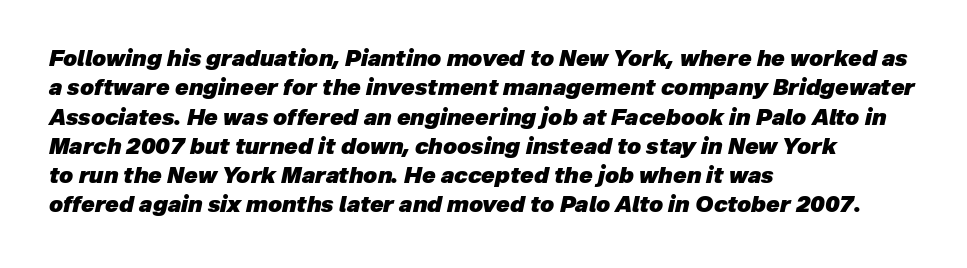
The image shows 22 px bold type, italic (leaning right); set left-aligned, normal line spacing (1.33x), normal letter spacing, not underlined.
